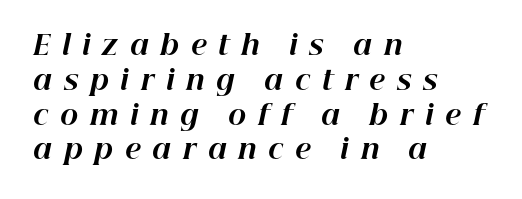
{"italic": "yes", "lean": "right", "slant_degrees": 12, "bold": "yes", "underline": "no", "align": "left", "line_spacing": "normal", "line_spacing_ratio": 1.29, "letter_spacing": "wide", "letter_spacing_em": 0.43, "glyph_px": 27}
